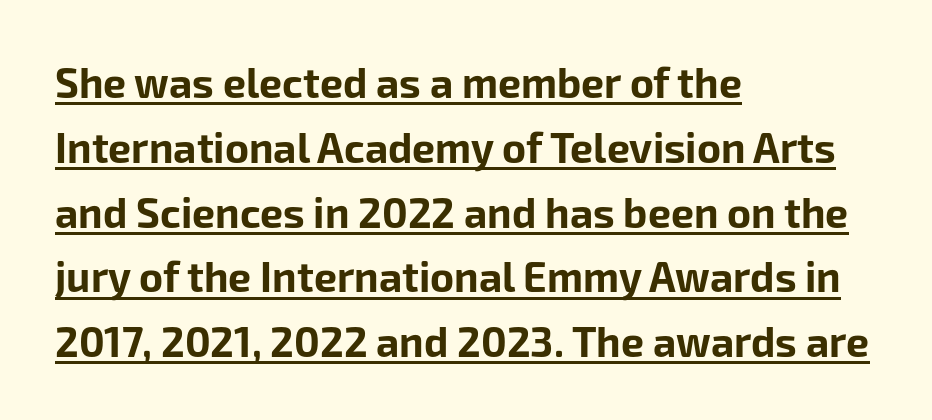
The image shows 41 px bold sans-serif type, upright; set left-aligned, normal line spacing (1.58x), normal letter spacing, underlined; low stroke contrast and a medium x-height.
